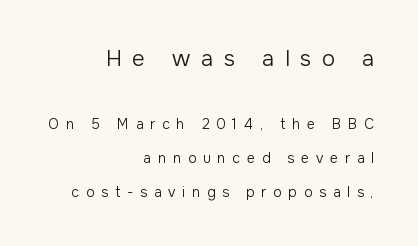
The image shows 22 px text type, upright; set right-aligned, loose line spacing (2.42x), unusually wide letter spacing (+0.48 em), not underlined; the first (top) block is 1.57x larger.
